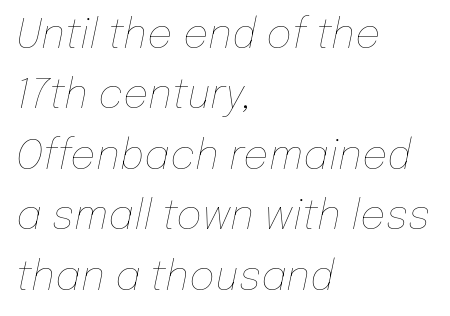
{"italic": "yes", "lean": "right", "slant_degrees": 12, "bold": "no", "weight": "thin", "width": "normal", "stroke_contrast": "low", "x_height": "medium", "monospaced": "no", "underline": "no", "align": "left", "line_spacing": "normal", "line_spacing_ratio": 1.51, "letter_spacing": "normal", "letter_spacing_em": 0.0, "glyph_px": 40}
